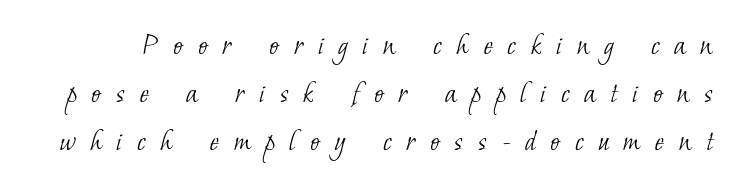
{"serif": "yes", "bold": "no", "weight": "light", "width": "normal", "stroke_contrast": "low", "x_height": "small", "monospaced": "no", "underline": "no", "line_spacing": "normal", "line_spacing_ratio": 1.5, "letter_spacing": "wide", "letter_spacing_em": 0.46, "glyph_px": 32}
